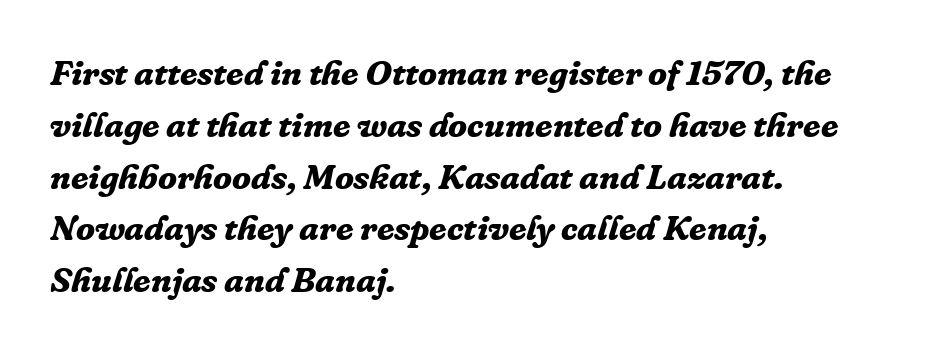
The image shows 35 px bold serif type, italic (leaning right); set left-aligned, normal line spacing (1.48x), normal letter spacing, not underlined; low stroke contrast and a medium x-height.
